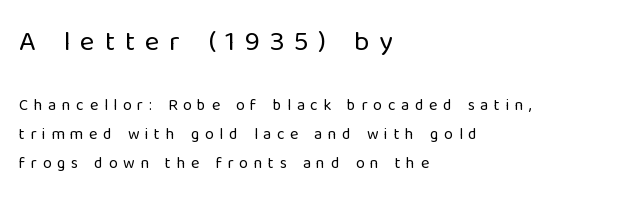
{"serif": "no", "italic": "no", "bold": "no", "weight": "regular", "width": "normal", "stroke_contrast": "low", "x_height": "medium", "monospaced": "no", "underline": "no", "align": "left", "line_spacing_ratio": 1.81, "letter_spacing": "wide", "letter_spacing_em": 0.35, "larger_block": "first", "size_ratio": 1.75, "glyph_px": 28}
